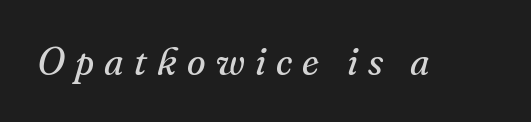
{"serif": "yes", "italic": "yes", "lean": "right", "slant_degrees": 16, "bold": "no", "weight": "regular", "width": "normal", "stroke_contrast": "medium", "x_height": "small", "monospaced": "no", "underline": "no", "letter_spacing": "wide", "letter_spacing_em": 0.27, "glyph_px": 38}
